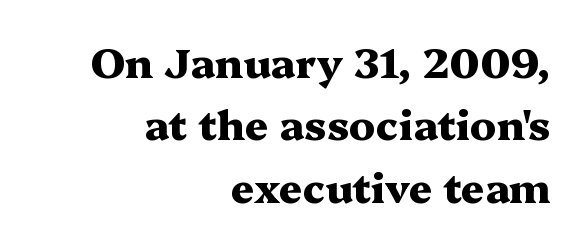
The image shows 41 px heavy, wide serif type, upright; set right-aligned, normal line spacing (1.52x), normal letter spacing, not underlined; medium stroke contrast and a medium x-height.
